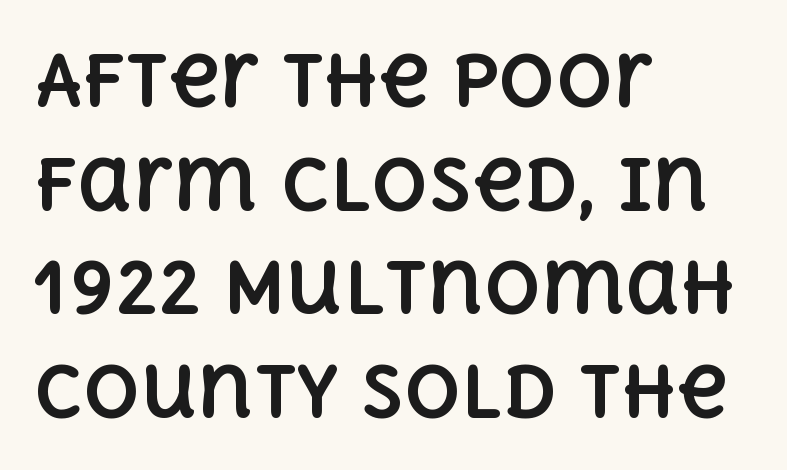
The image shows 70 px bold type, upright; set left-aligned, normal line spacing (1.48x), normal letter spacing, not underlined; a large x-height.
